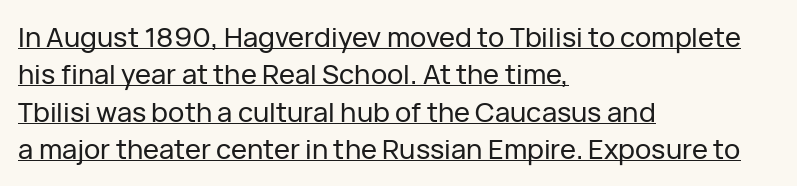
Characters remain perfectly vertical along every line. The rendering keeps characters at their native spacing. The words here are underlined. The lines are quadded left. How would I describe the line gaps? Plain and ordinary.
